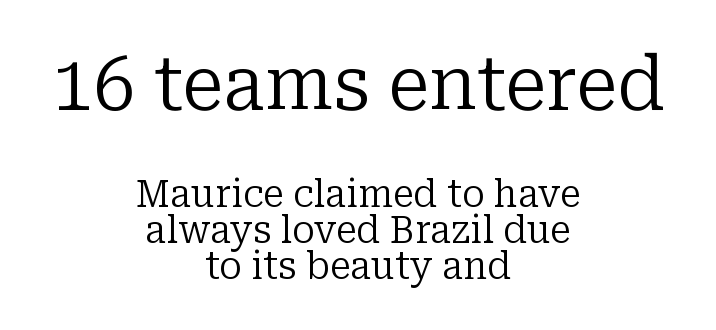
{"serif": "yes", "italic": "no", "bold": "no", "weight": "regular", "width": "normal", "stroke_contrast": "low", "x_height": "medium", "monospaced": "no", "underline": "no", "align": "center", "line_spacing": "tight", "line_spacing_ratio": 0.95, "letter_spacing": "normal", "letter_spacing_em": 0.0, "larger_block": "first", "size_ratio": 1.97, "glyph_px": 75}
